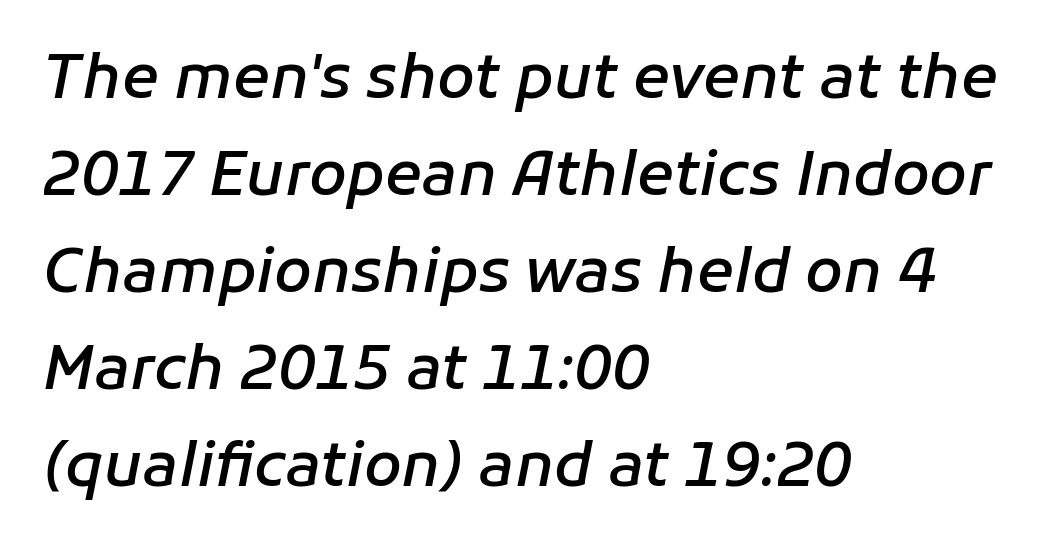
The paragraph has a hard left edge and a soft right edge. Caption: standard tracking, unaltered. Only glyphs here, with clear space below each row. The rows are spaced the way most documents space them. There's an unmistakable incline to the writing here.
